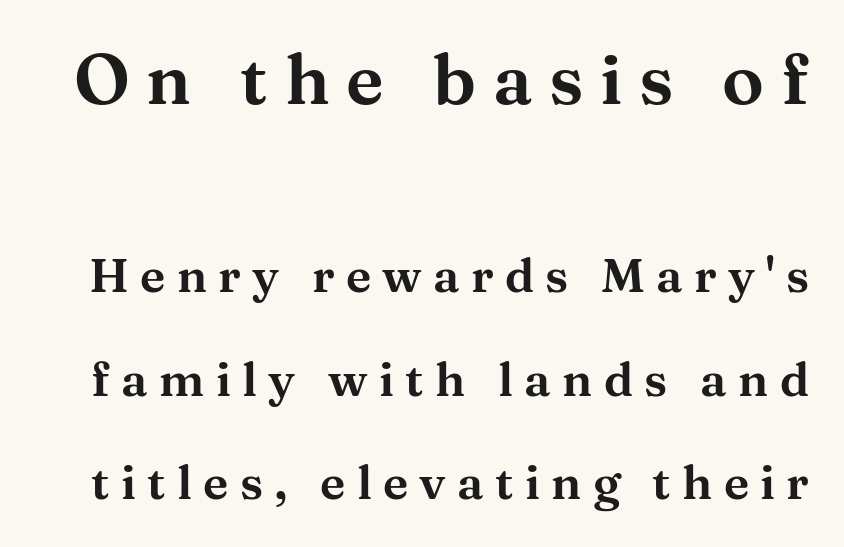
Every stem runs plumb, perpendicular to the baseline. This rendering features lettering with no underline. Reading top to bottom, the characters get smaller at the block break. These lines are rendered in a variable-pitch font.
